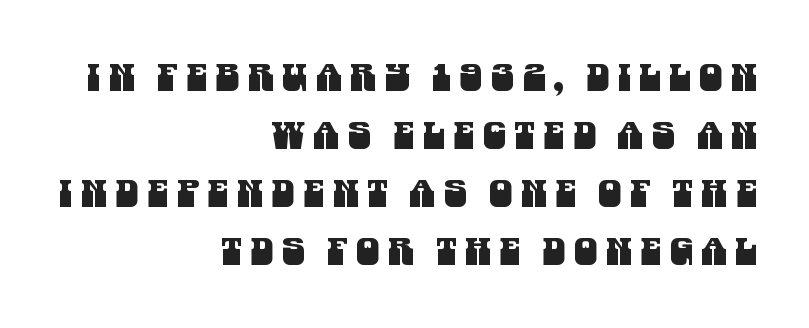
The image shows 37 px condensed sans-serif type; set right-aligned, normal line spacing (1.57x), unusually wide letter spacing (+0.23 em), not underlined; medium stroke contrast and a large x-height.
